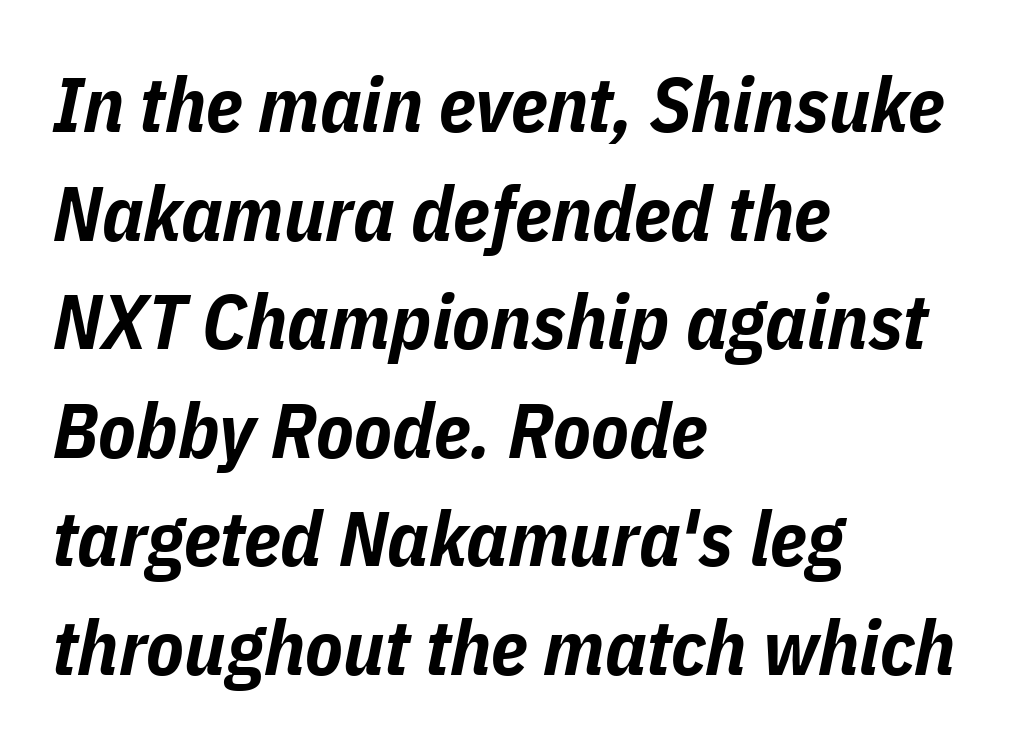
{"italic": "yes", "lean": "right", "slant_degrees": 11, "bold": "yes", "weight": "bold", "width": "condensed", "stroke_contrast": "low", "x_height": "medium", "monospaced": "no", "underline": "no", "align": "left", "line_spacing": "normal", "line_spacing_ratio": 1.41, "letter_spacing": "normal", "letter_spacing_em": 0.0, "glyph_px": 77}
